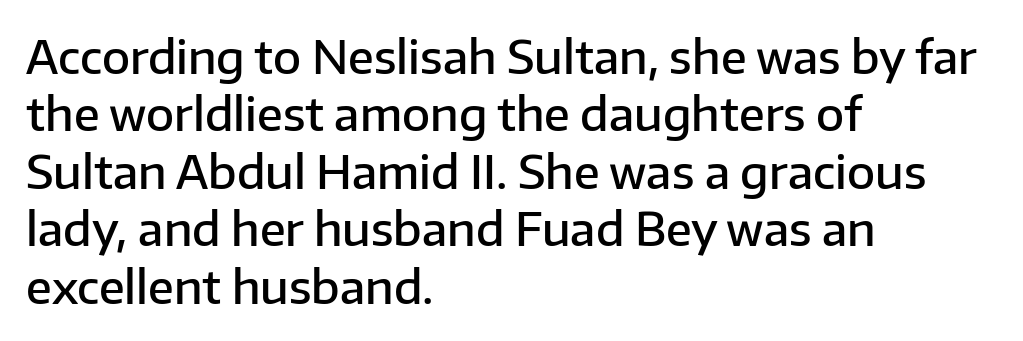
{"serif": "no", "italic": "no", "bold": "semi", "weight": "semibold", "width": "normal", "stroke_contrast": "low", "x_height": "medium", "monospaced": "no", "underline": "no", "align": "left", "line_spacing": "normal", "line_spacing_ratio": 1.25, "letter_spacing": "normal", "letter_spacing_em": 0.0, "glyph_px": 46}
